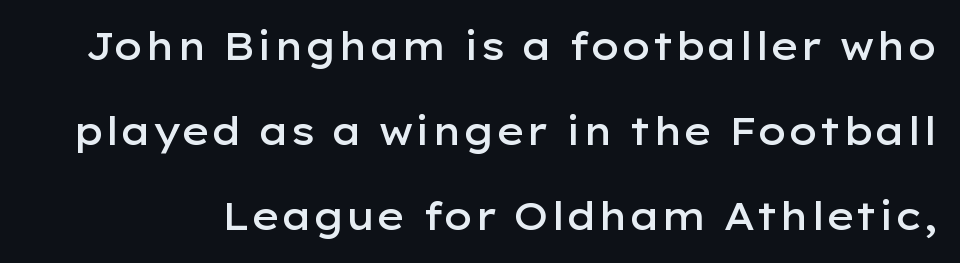
The image shows 38 px semibold, wide sans-serif type, upright; set loose line spacing (2.24x), normal letter spacing, not underlined; low stroke contrast and a medium x-height.
